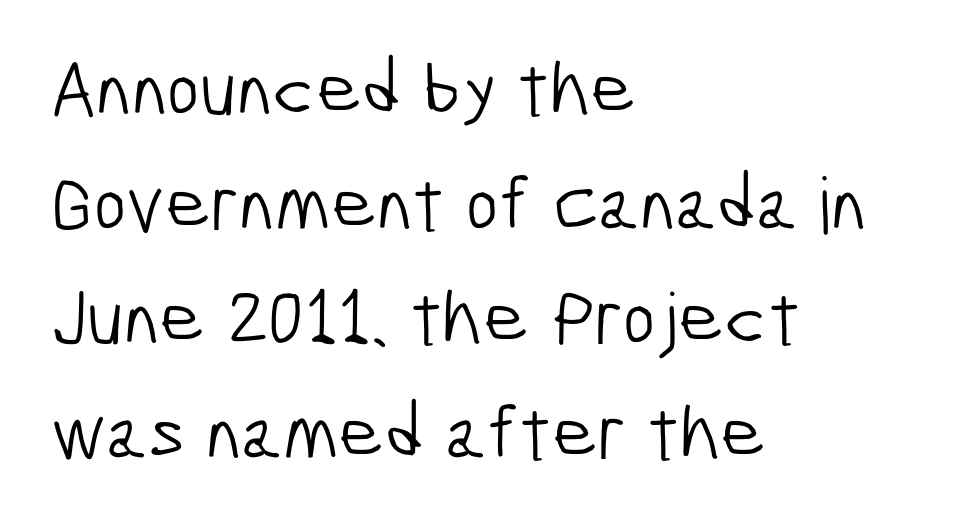
Vertically, the passage feels balanced, rows spaced as you'd expect. These lines keep a tight, regular rhythm from letter to letter. Does the type have serifs? No, each stem ends abruptly. Counters stay open thanks to moderate or lighter strokes. Note the varied advance widths — an 'i' is clearly narrower than an 'm'. Rule under the text: the space is simply empty.
